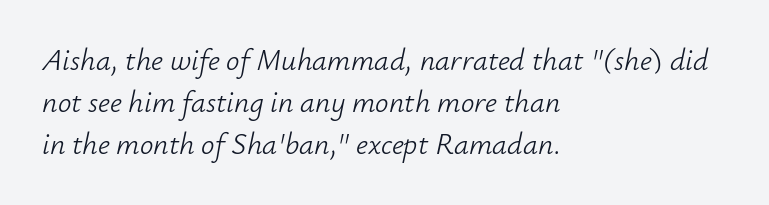
Emphasis-style slanted type is in use. Is the type heavy? It reads as light-to-regular instead. What's the leading like? Ordinary, nothing unusual. Rule under the text: the space is simply empty. Letter spacing: default. Line starts are locked; line ends wander.
